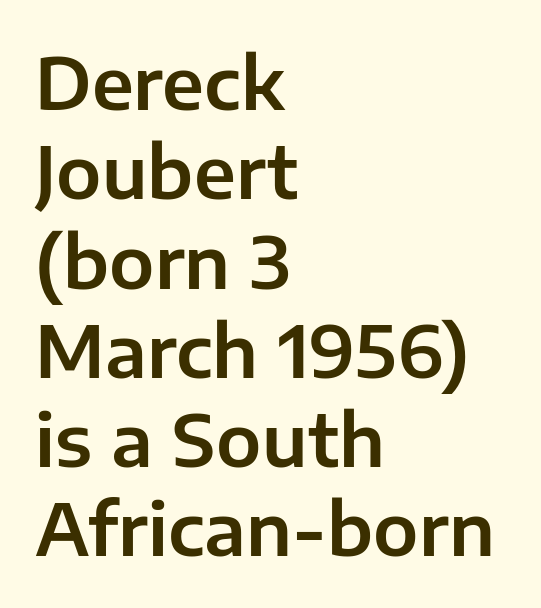
{"serif": "no", "italic": "no", "width": "normal", "stroke_contrast": "low", "x_height": "medium", "monospaced": "no", "underline": "no", "align": "left", "line_spacing_ratio": 1.24, "letter_spacing": "normal", "letter_spacing_em": 0.0, "glyph_px": 72}
